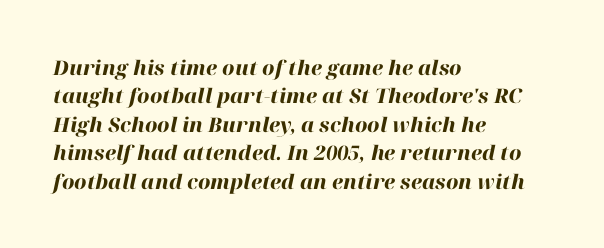
{"italic": "yes", "lean": "right", "slant_degrees": 12, "bold": "yes", "underline": "no", "align": "left", "line_spacing": "normal", "line_spacing_ratio": 1.42, "letter_spacing": "normal", "letter_spacing_em": 0.0, "glyph_px": 20}
